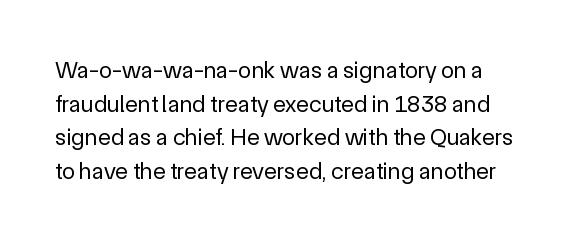
The letters look calm and open, with moderate or lighter stems. Evenly set lines give the paragraph a standard silhouette. The rendering keeps characters at their native spacing. This is roman type, the default non-slanted kind. Glance below the letters and you will spot only blank space.
